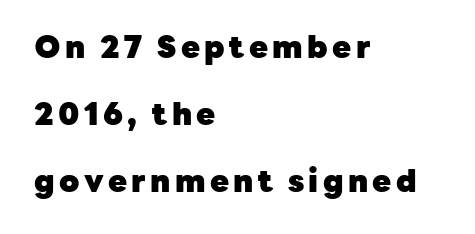
The image shows 31 px heavy sans-serif type, upright; set left-aligned, loose line spacing (2.16x), not underlined; low stroke contrast and a medium x-height.
